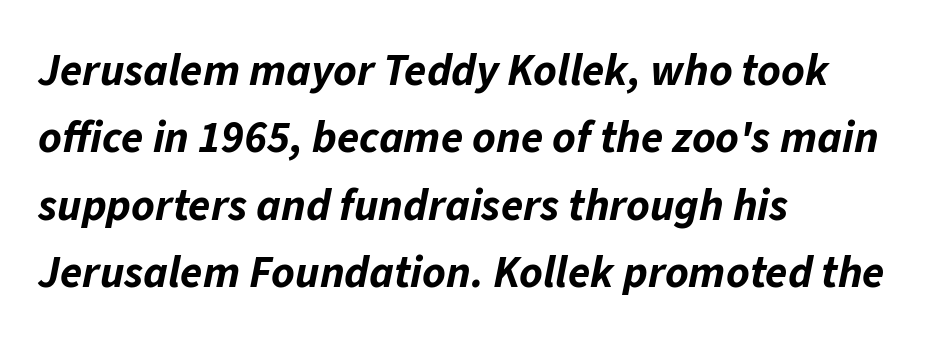
The image shows 45 px bold type, italic (leaning right); set left-aligned, normal line spacing (1.5x), normal letter spacing, not underlined; low stroke contrast and a medium x-height.
